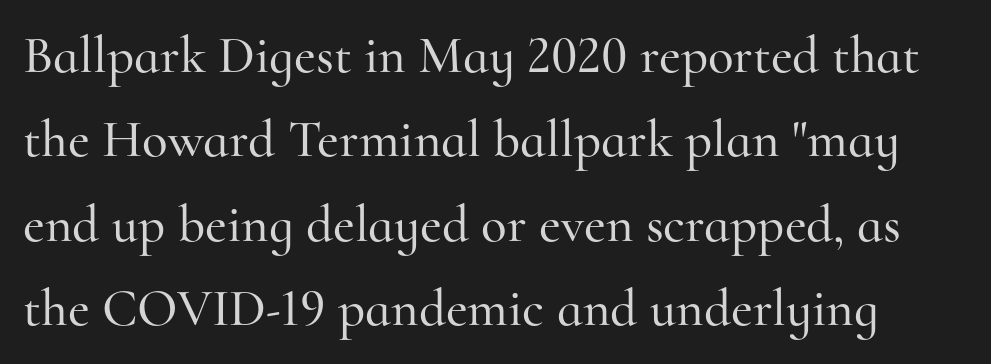
The image shows 53 px serif type, upright; set normal line spacing (1.59x), normal letter spacing, not underlined; high stroke contrast and a small x-height.
